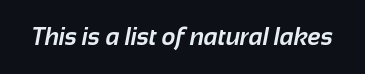
Standard letterfit; no display-style spreading of the glyphs. What weight is shown? A full bold with thick strokes. Has an underline been added? It has not.
